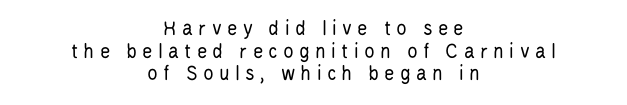
The image shows 22 px text type, upright; set centered, tight line spacing (1.03x), unusually wide letter spacing (+0.24 em), not underlined.
